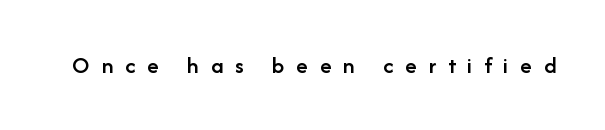
Q: Is the text bold? A: Semi-bold.
Q: Is the text italic (slanted)? A: No, it is upright.
Q: Is the text underlined? A: No.
Q: Is the spacing between letters normal or unusually wide? A: Unusually wide.
